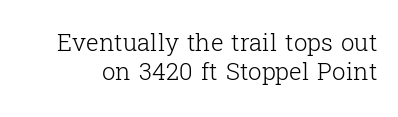
{"italic": "no", "bold": "no", "underline": "no", "line_spacing_ratio": 1.21, "letter_spacing": "normal", "letter_spacing_em": 0.0, "glyph_px": 24}
